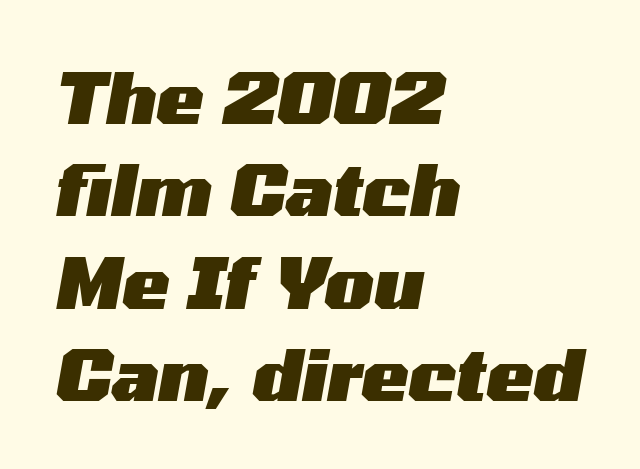
Each letter keeps its own natural width here, so spacing adapts to shape. Nothing unusual about the tracking: characters are spaced as the font intends. There's an unmistakable incline to the writing here. If you drew a ruler down the left edge, every line would touch it. The letters are bold, with thick, heavy strokes. How would I describe the line gaps? Plain and ordinary.
